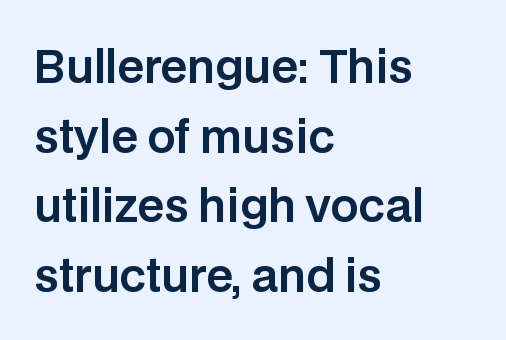
{"serif": "no", "italic": "no", "width": "normal", "stroke_contrast": "low", "x_height": "large", "monospaced": "no", "underline": "no", "align": "left", "line_spacing": "normal", "line_spacing_ratio": 1.58, "letter_spacing": "normal", "letter_spacing_em": 0.0, "glyph_px": 44}
